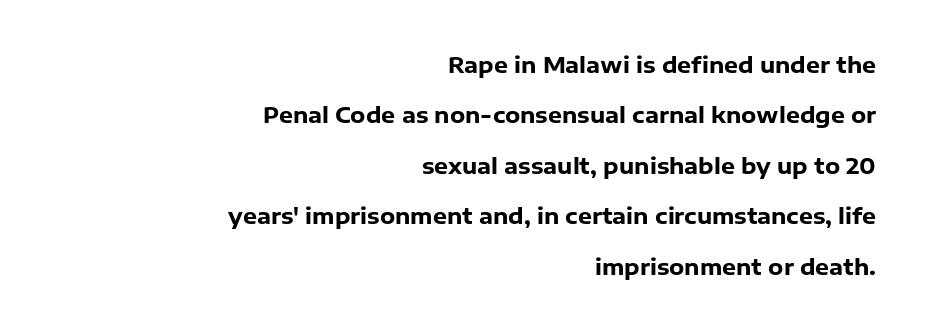
Q: Is the text bold? A: Yes.
Q: Is the text italic (slanted)? A: No, it is upright.
Q: Is the text underlined? A: No.
Q: How is the paragraph aligned? A: Right-aligned.
Q: Is the spacing between letters normal or unusually wide? A: Normal.
Q: Is the spacing between lines tight, normal or loose? A: Loose.
